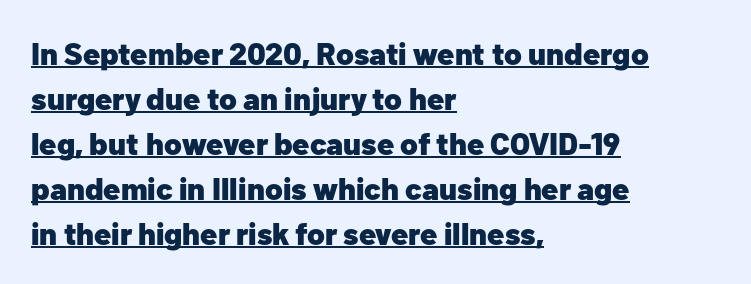
The image shows 31 px heavy sans-serif type, upright; set left-aligned, normal line spacing (1.45x), normal letter spacing, underlined; low stroke contrast and a medium x-height.
